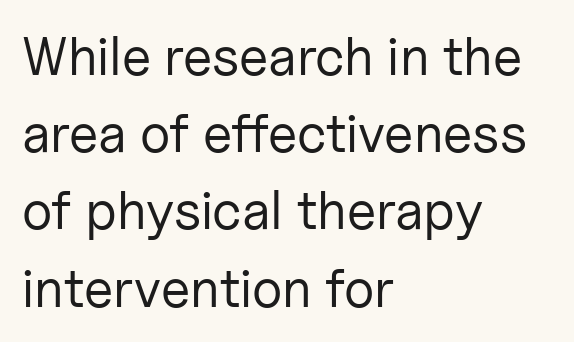
Q: Is the text bold? A: No.
Q: Is the text italic (slanted)? A: No, it is upright.
Q: Is the typeface a serif or a sans-serif typeface? A: Sans-serif.
Q: Is the text underlined? A: No.
Q: How is the paragraph aligned? A: Left-aligned.
Q: Is the spacing between letters normal or unusually wide? A: Normal.
Q: Is the spacing between lines tight, normal or loose? A: Normal.
Q: Width (condensed, normal, or wide)? A: Normal.
Q: Stroke contrast? A: Low.
Q: x-height? A: Medium.
Q: Monospaced? A: No.
